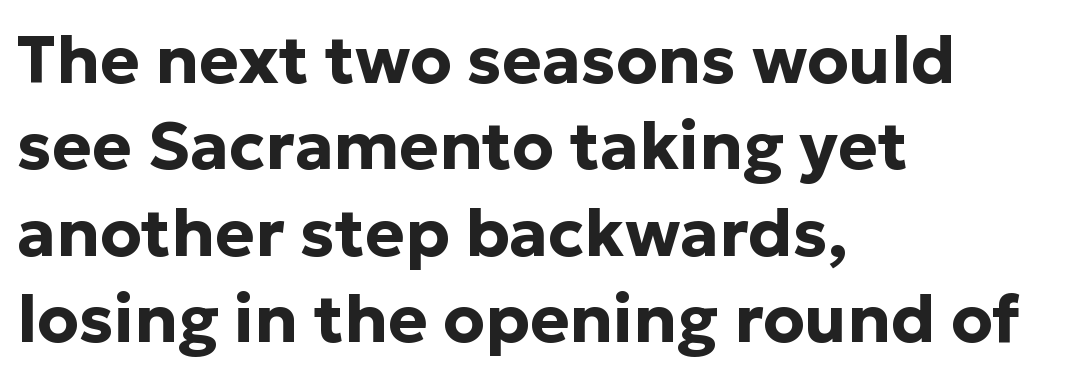
Is there any slant? The stems are plumb. The passage shown is typeset with a sans-serif family. Proportional: the letters do not fall into vertical columns. Caption: multi-line text, flush left, ragged right. How heavy is the stroke? Heavy — this is a bold. Tracking here is standard; glyphs follow each other at the usual distance.
